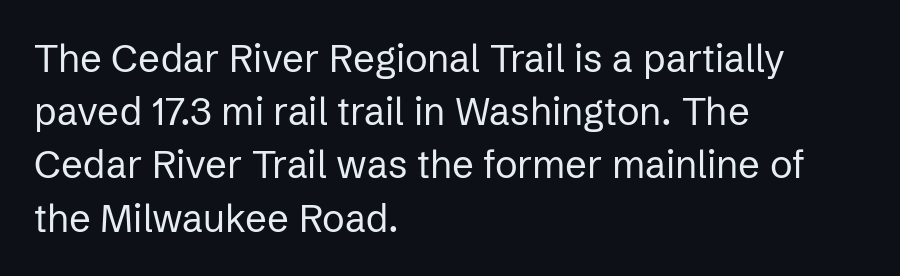
Each letter keeps its own natural width here, so spacing adapts to shape. This rendering leaves character spacing at its baseline value. Leading matches the norm, producing a regular column. Posture: upright roman.
